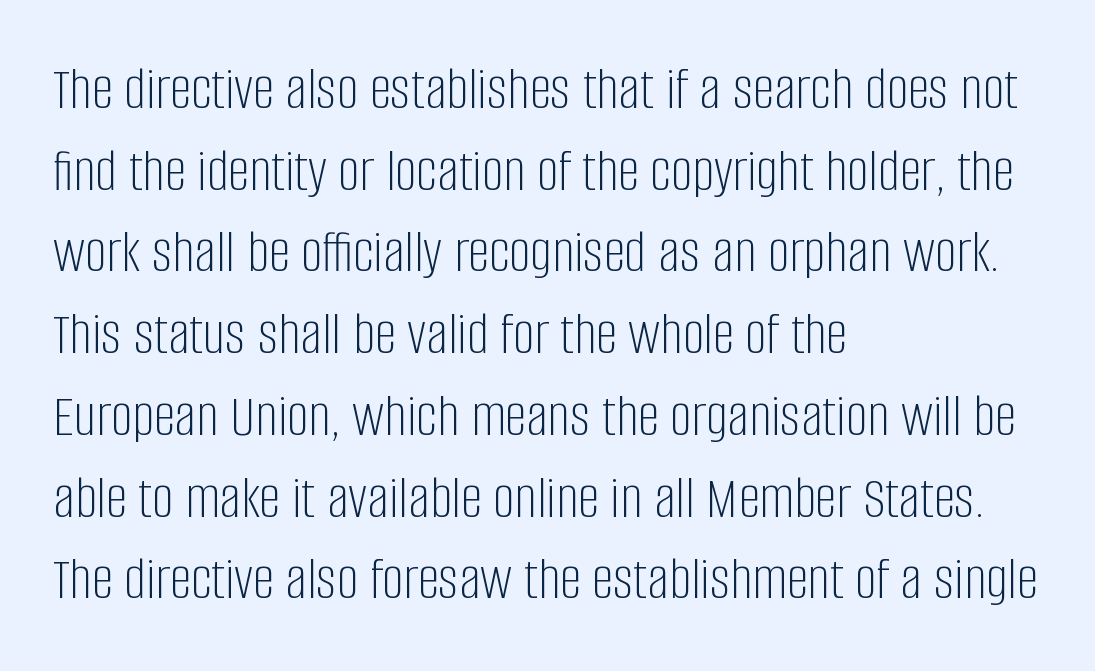
The image shows 61 px light, condensed sans-serif type, upright; set left-aligned, normal line spacing (1.34x), normal letter spacing, not underlined; low stroke contrast and a large x-height.
